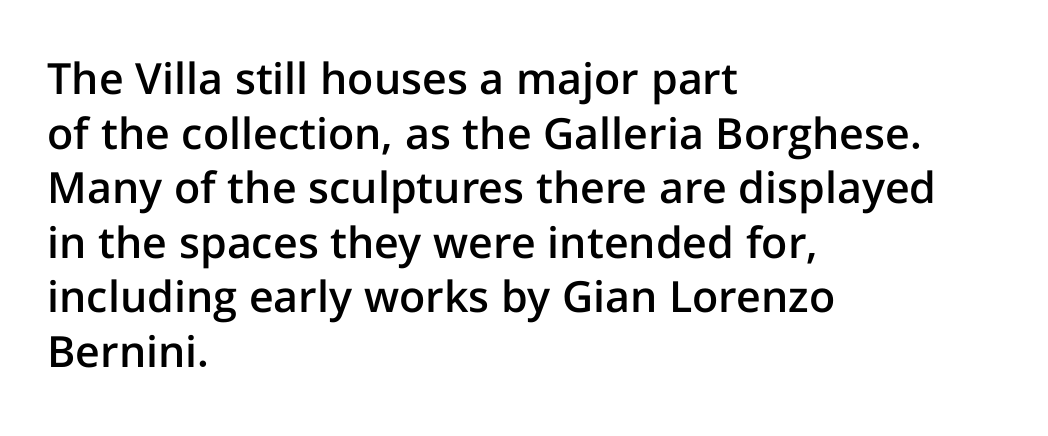
Q: Is the text bold? A: Semi-bold.
Q: Is the text italic (slanted)? A: No, it is upright.
Q: Is the typeface a serif or a sans-serif typeface? A: Sans-serif.
Q: Is the text underlined? A: No.
Q: How is the paragraph aligned? A: Left-aligned.
Q: Is the spacing between letters normal or unusually wide? A: Normal.
Q: Is the spacing between lines tight, normal or loose? A: Normal.
Q: Width (condensed, normal, or wide)? A: Normal.
Q: Stroke contrast? A: Low.
Q: x-height? A: Medium.
Q: Monospaced? A: No.
